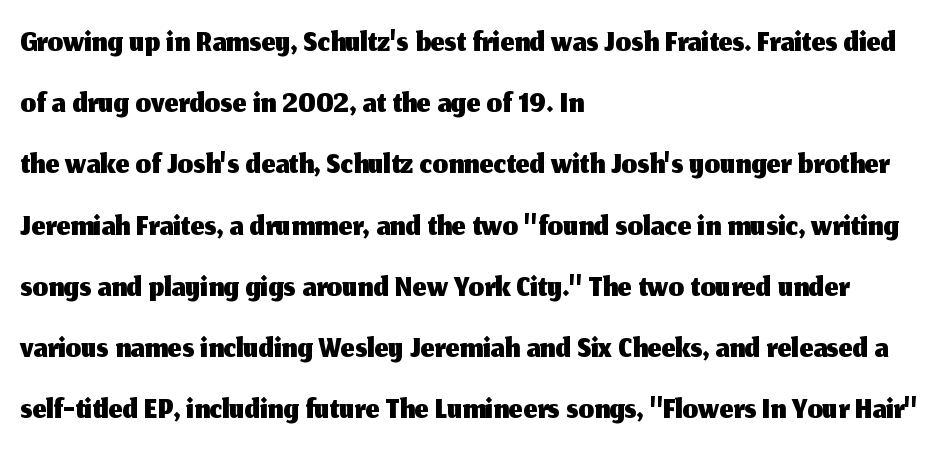
Look at the bottom of the vertical strokes: they stop flat, with no serifs. The gap between lines stays unmarked. Baseline-to-baseline distance is the conventional proportion of letter height. The text block is weighted toward the left margin, trailing off unevenly rightward. Here the designer chose a conventional face with non-uniform glyph widths.
